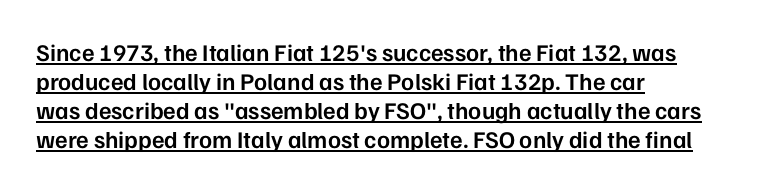
Q: Is the text bold? A: Semi-bold.
Q: Is the text italic (slanted)? A: No, it is upright.
Q: Is the text underlined? A: Yes.
Q: How is the paragraph aligned? A: Left-aligned.
Q: Is the spacing between letters normal or unusually wide? A: Normal.
